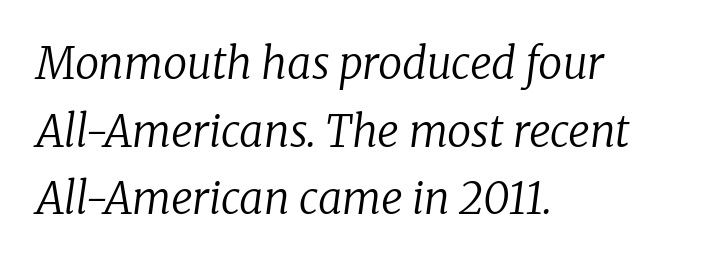
{"serif": "yes", "italic": "yes", "lean": "right", "slant_degrees": 8, "bold": "no", "weight": "regular", "width": "normal", "stroke_contrast": "low", "x_height": "medium", "monospaced": "no", "underline": "no", "align": "left", "line_spacing": "normal", "line_spacing_ratio": 1.57, "letter_spacing": "normal", "letter_spacing_em": 0.0, "glyph_px": 43}
